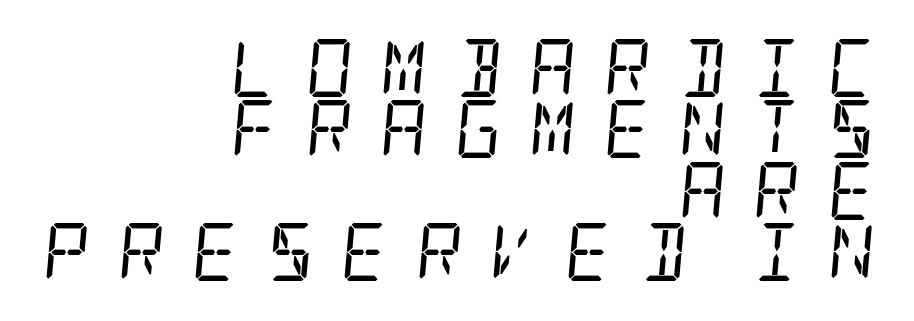
Q: Is the text bold? A: No.
Q: Is the text italic (slanted)? A: Yes, it leans right by about 5 degrees.
Q: Is the typeface a serif or a sans-serif typeface? A: Serif.
Q: Is the text underlined? A: No.
Q: How is the paragraph aligned? A: Right-aligned.
Q: Is the spacing between letters normal or unusually wide? A: Unusually wide.
Q: Is the spacing between lines tight, normal or loose? A: Tight.
Q: Width (condensed, normal, or wide)? A: Condensed.
Q: Stroke contrast? A: Low.
Q: x-height? A: Large.
